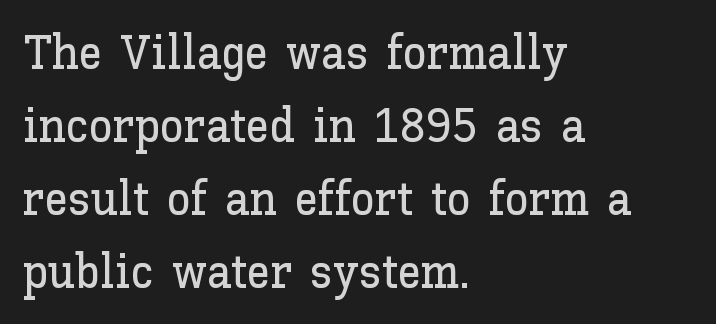
{"italic": "no", "width": "normal", "stroke_contrast": "low", "x_height": "medium", "monospaced": "no", "underline": "no", "align": "left", "line_spacing": "normal", "line_spacing_ratio": 1.52, "letter_spacing": "normal", "letter_spacing_em": 0.0, "glyph_px": 48}
